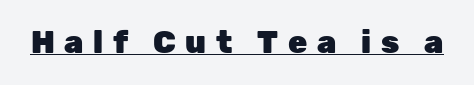
Q: Is the text bold? A: Yes.
Q: Is the text italic (slanted)? A: No, it is upright.
Q: Is the typeface a serif or a sans-serif typeface? A: Sans-serif.
Q: Is the text underlined? A: Yes.
Q: Is the spacing between letters normal or unusually wide? A: Unusually wide.
Q: Width (condensed, normal, or wide)? A: Normal.
Q: Stroke contrast? A: Low.
Q: x-height? A: Medium.
Q: Monospaced? A: No.
